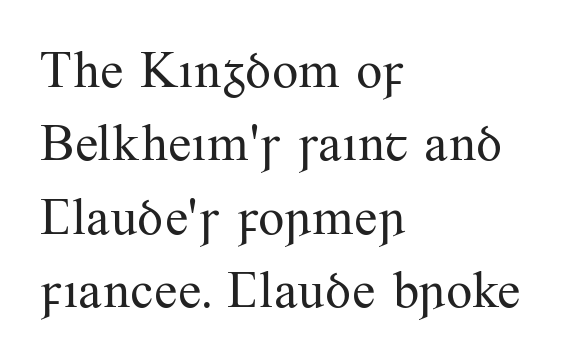
{"serif": "yes", "italic": "no", "bold": "no", "weight": "regular", "width": "normal", "stroke_contrast": "medium", "x_height": "small", "monospaced": "no", "underline": "no", "align": "left", "line_spacing": "normal", "line_spacing_ratio": 1.41, "letter_spacing": "normal", "letter_spacing_em": 0.0, "glyph_px": 52}
